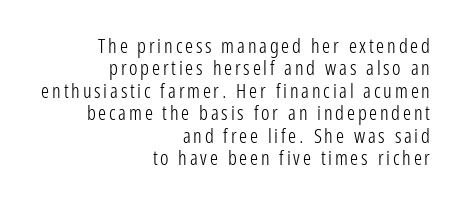
{"italic": "no", "bold": "no", "underline": "no", "align": "right", "line_spacing": "tight", "line_spacing_ratio": 1.12, "glyph_px": 20}
